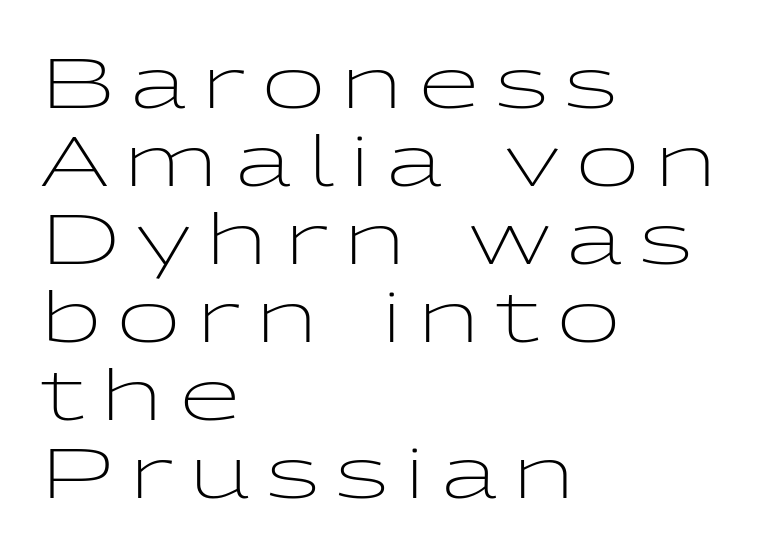
Q: Is the text bold? A: No.
Q: Is the text italic (slanted)? A: No, it is upright.
Q: Is the typeface a serif or a sans-serif typeface? A: Sans-serif.
Q: Is the text underlined? A: No.
Q: How is the paragraph aligned? A: Left-aligned.
Q: Is the spacing between letters normal or unusually wide? A: Unusually wide.
Q: Is the spacing between lines tight, normal or loose? A: Tight.
Q: Width (condensed, normal, or wide)? A: Wide.
Q: Stroke contrast? A: Low.
Q: x-height? A: Medium.
Q: Monospaced? A: No.
